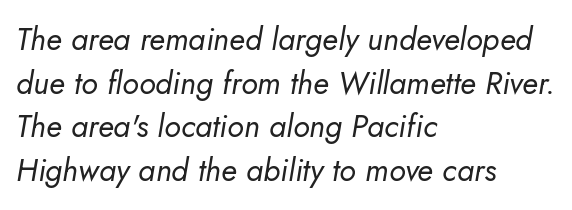
{"italic": "yes", "lean": "right", "slant_degrees": 5, "bold": "no", "weight": "regular", "width": "normal", "stroke_contrast": "low", "x_height": "small", "monospaced": "no", "underline": "no", "align": "left", "line_spacing": "normal", "line_spacing_ratio": 1.41, "letter_spacing": "normal", "letter_spacing_em": 0.0, "glyph_px": 31}
